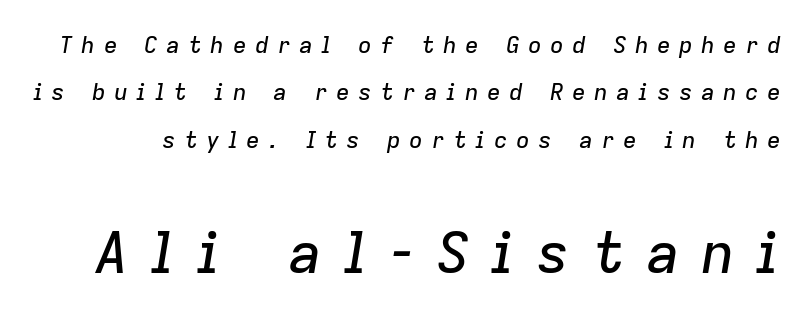
Q: Is the text italic (slanted)? A: Yes, it leans right by about 9 degrees.
Q: Is the text underlined? A: No.
Q: Is the spacing between letters normal or unusually wide? A: Unusually wide.
Q: Is the spacing between lines tight, normal or loose? A: Loose.
Q: Which block of text is set in a larger size, the first (top) or the second (bottom)? A: The second (bottom) one.
Q: Width (condensed, normal, or wide)? A: Normal.
Q: Stroke contrast? A: Low.
Q: x-height? A: Medium.
Q: Monospaced? A: No.
